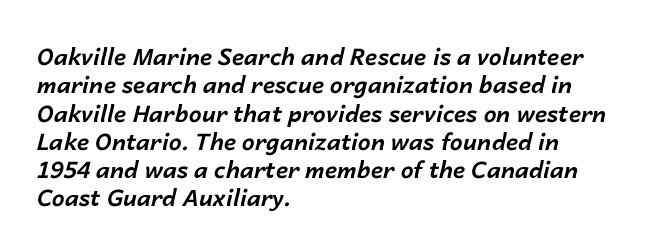
{"italic": "yes", "lean": "right", "slant_degrees": 14, "bold": "yes", "underline": "no", "align": "left", "line_spacing_ratio": 1.23, "letter_spacing": "normal", "letter_spacing_em": 0.0, "glyph_px": 23}
